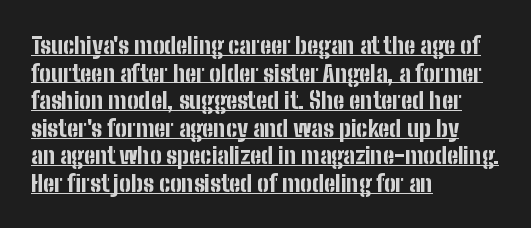
Each line of the rendering has a horizontal stroke beneath the glyphs. Its strokes are broad and dark, the hallmark of bold type. A student would call this left alignment; a typographer would say flush left, rag right. The horizontal fit of the characters is conventional and even. Upright lettering throughout.
